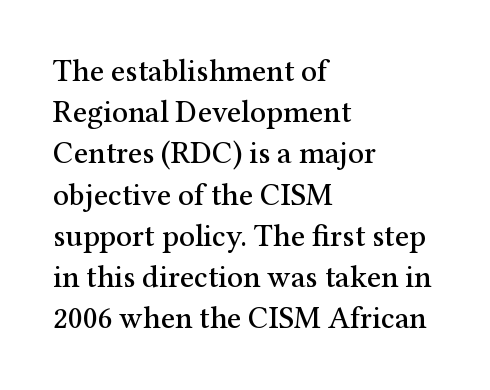
The image shows 31 px serif type, upright; set left-aligned, normal line spacing (1.33x), normal letter spacing, not underlined; medium stroke contrast and a medium x-height.
